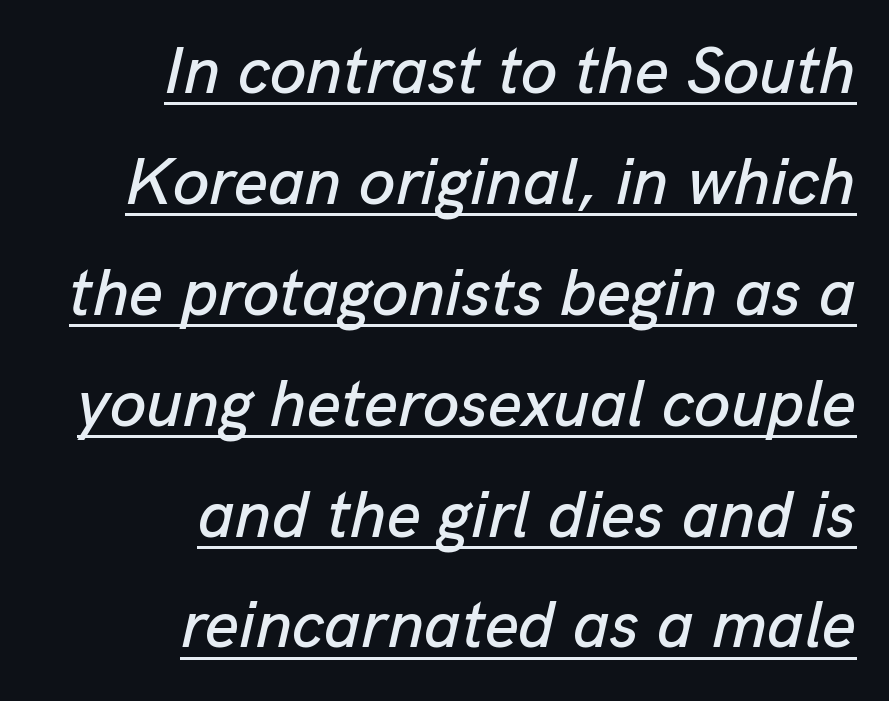
The image shows 66 px text type, italic (leaning right); set right-aligned, normal line spacing (1.68x), normal letter spacing, underlined; low stroke contrast and a medium x-height.
